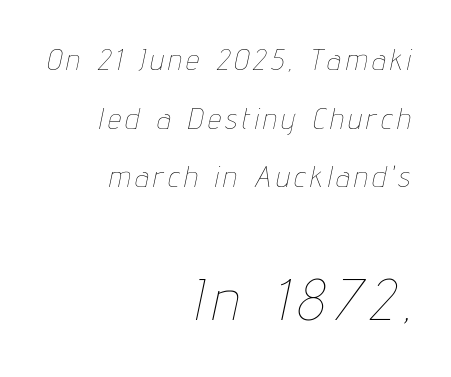
Proportional: the letters do not fall into vertical columns. Scale increases going downward across the two blocks. Honestly, the rows look like they've been pulled way apart. Yep, that's italic — everything's leaning. The weight would be labelled regular, book, light, or lighter still. The typesetter chose a ragged-left arrangement here.
